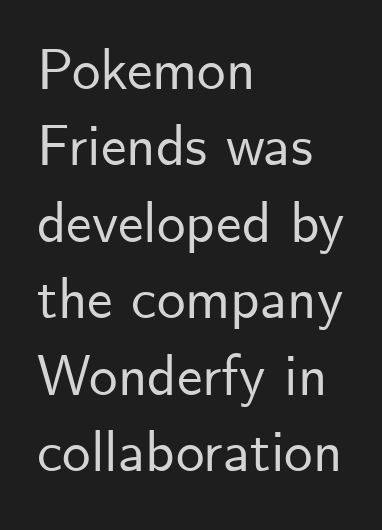
Notice how descenders clear the ascenders below comfortably — that's standard leading. You could call the tracking neutral — neither tight nor loose. Varying glyph widths throughout — classic text-font behaviour. Letterform terminals end flat and unadorned throughout the passage.
